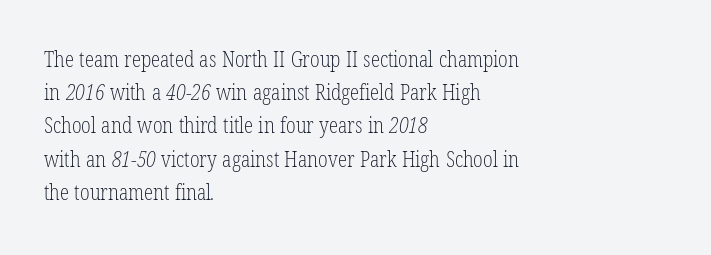
Words appear dense and cohesive because spacing is normal. Ink coverage per letter is moderate at most. A bare baseline throughout the passage. One-word summary of the alignment: left. Baseline-to-baseline distance is the conventional proportion of letter height.
